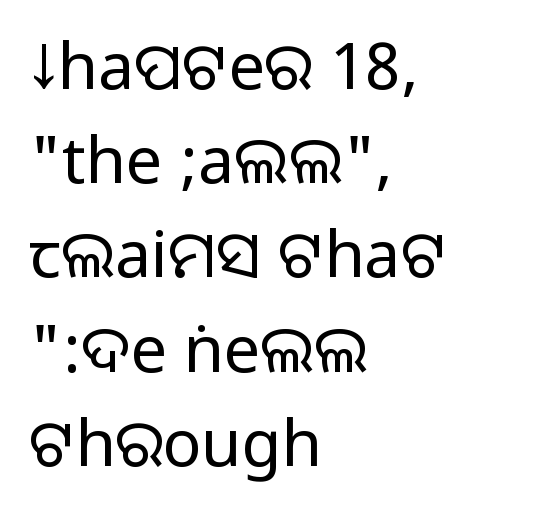
Nothing sits at the stroke ends, so this counts as sans-serif. Each word holds together tightly as a unit, with standard inter-letter gaps. Every character sits straight up, as roman type does. Proportional: the letters do not fall into vertical columns. Leading: standard. The space beneath each line is pristine and unruled.
